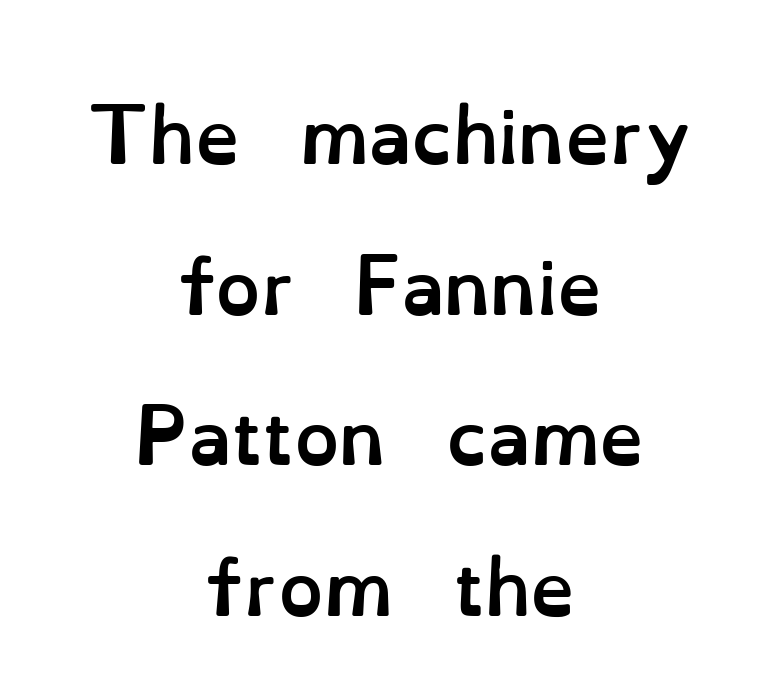
{"italic": "no", "bold": "yes", "weight": "semibold", "width": "normal", "stroke_contrast": "low", "x_height": "small", "monospaced": "no", "underline": "no", "align": "center", "line_spacing": "loose", "line_spacing_ratio": 2.12, "letter_spacing": "normal", "letter_spacing_em": 0.0, "glyph_px": 71}
